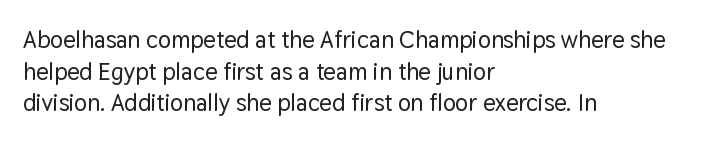
The letterforms sit shoulder to shoulder at normal distance. In terms of leading, this rendering sits right in the middle. The rendering anchors every line to the left-hand side. Style check: upright.
